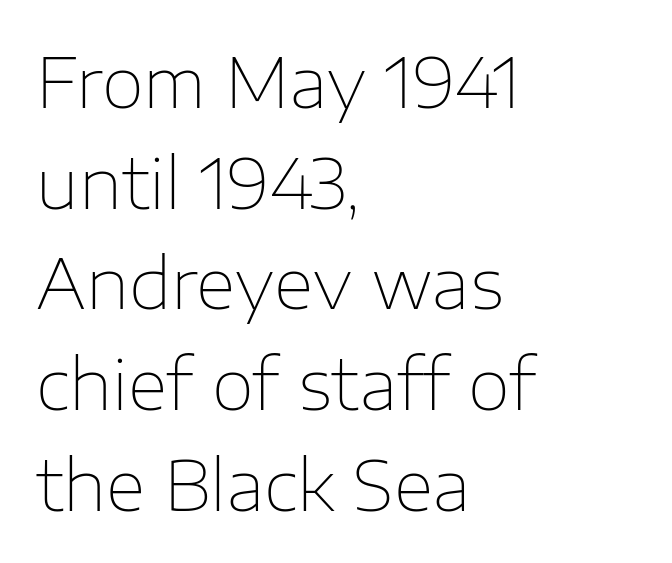
The image shows 69 px thin sans-serif type, upright; set left-aligned, normal line spacing (1.46x), normal letter spacing, not underlined; low stroke contrast and a medium x-height.
